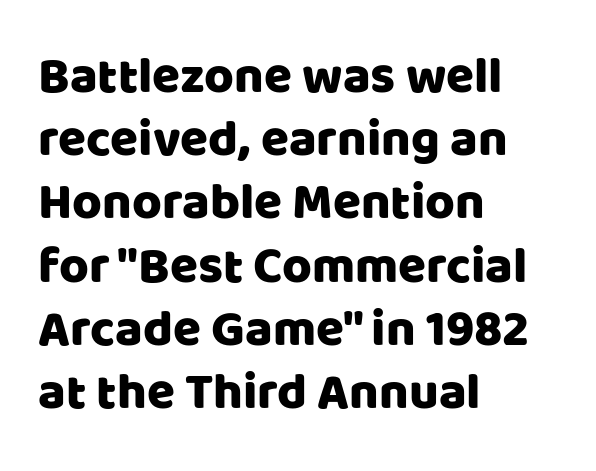
The strip under each line holds only bare page. A student would call this left alignment; a typographer would say flush left, rag right. Short note: letters normally spaced. Each letter keeps its own natural width here, so spacing adapts to shape. The font family rendered here belongs to the sans-serif group. Every stem runs plumb, perpendicular to the baseline.
